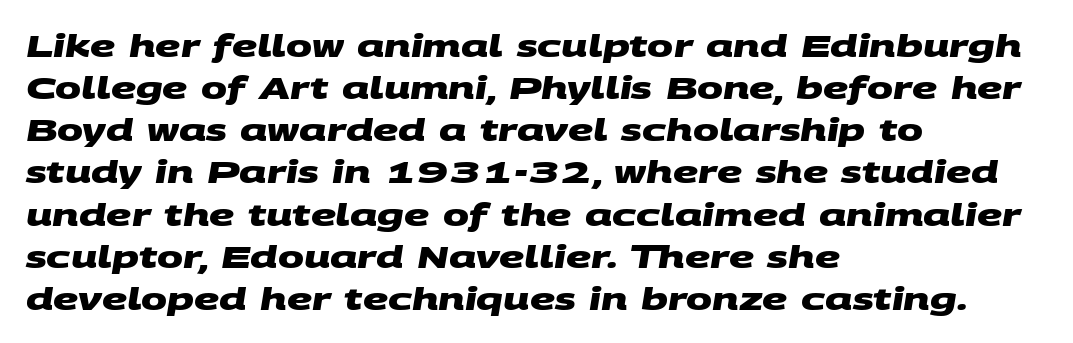
Q: Is the text bold? A: Yes.
Q: Is the typeface a serif or a sans-serif typeface? A: Sans-serif.
Q: Is the text underlined? A: No.
Q: How is the paragraph aligned? A: Left-aligned.
Q: Is the spacing between letters normal or unusually wide? A: Normal.
Q: Is the spacing between lines tight, normal or loose? A: Normal.
Q: Width (condensed, normal, or wide)? A: Wide.
Q: Stroke contrast? A: Medium.
Q: x-height? A: Large.
Q: Monospaced? A: No.
